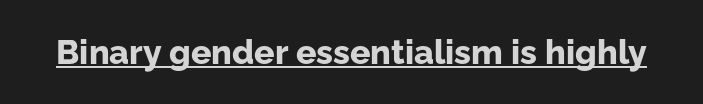
{"serif": "no", "italic": "no", "bold": "yes", "weight": "bold", "width": "normal", "stroke_contrast": "low", "x_height": "medium", "monospaced": "no", "underline": "yes", "letter_spacing": "normal", "letter_spacing_em": 0.0, "glyph_px": 34}
